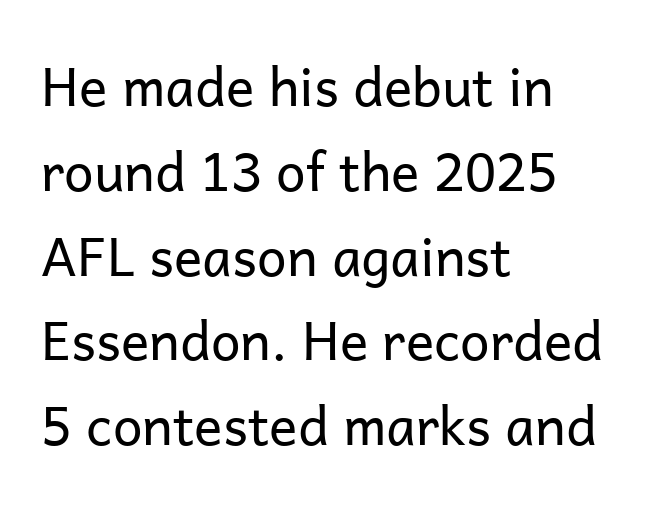
Q: Is the text bold? A: No.
Q: Is the text italic (slanted)? A: No, it is upright.
Q: Is the typeface a serif or a sans-serif typeface? A: Sans-serif.
Q: Is the text underlined? A: No.
Q: How is the paragraph aligned? A: Left-aligned.
Q: Is the spacing between letters normal or unusually wide? A: Normal.
Q: Is the spacing between lines tight, normal or loose? A: Normal.
Q: Width (condensed, normal, or wide)? A: Normal.
Q: Stroke contrast? A: Low.
Q: x-height? A: Medium.
Q: Monospaced? A: No.
